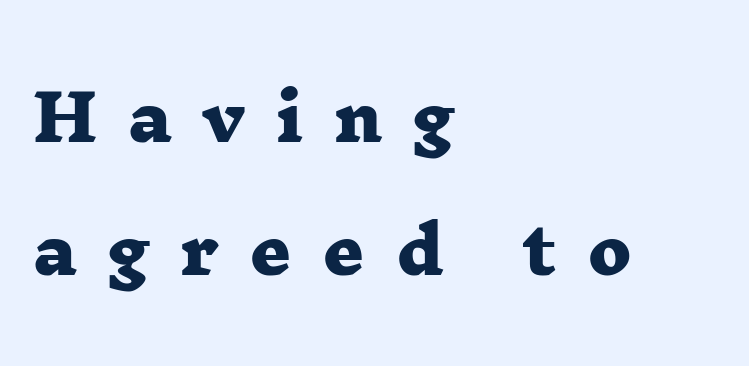
{"serif": "yes", "bold": "yes", "weight": "heavy", "width": "wide", "stroke_contrast": "low", "x_height": "medium", "monospaced": "no", "underline": "no", "align": "left", "line_spacing": "loose", "line_spacing_ratio": 2.08, "letter_spacing": "wide", "letter_spacing_em": 0.48, "glyph_px": 64}
